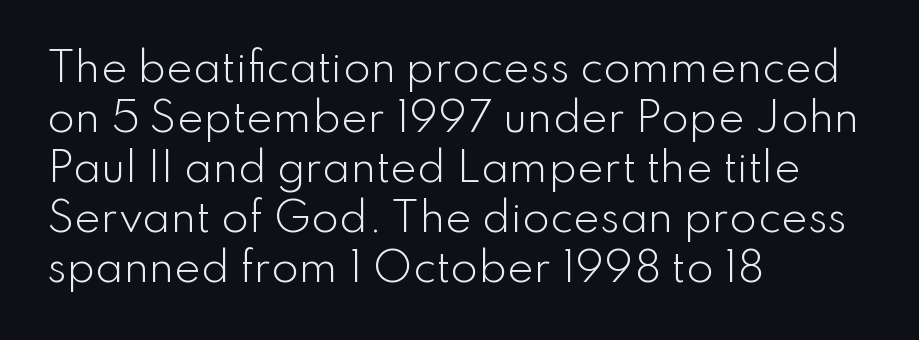
No chunkiness to these letters — they're not bold. A classic flush-left, rag-right setting is used for this passage. This rendering features lettering with no underline. Every stem runs plumb, perpendicular to the baseline.
